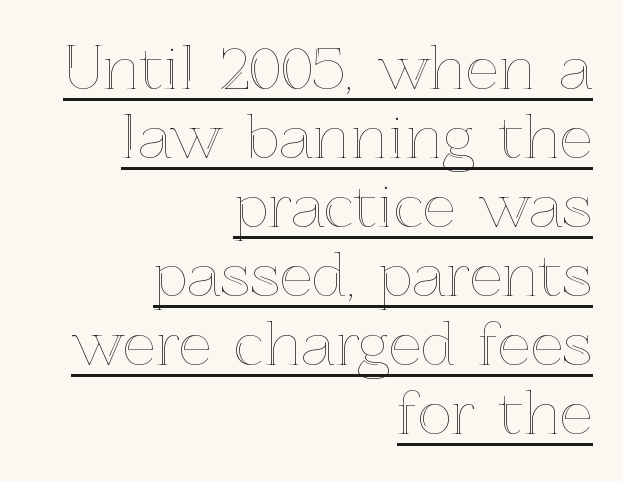
Q: Is the text italic (slanted)? A: No, it is upright.
Q: Is the text underlined? A: Yes.
Q: How is the paragraph aligned? A: Right-aligned.
Q: Is the spacing between letters normal or unusually wide? A: Normal.
Q: Width (condensed, normal, or wide)? A: Normal.
Q: x-height? A: Medium.
Q: Monospaced? A: No.
